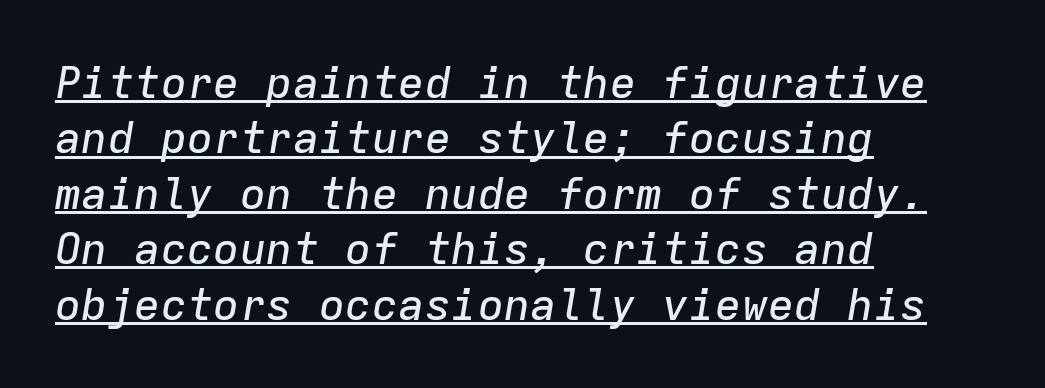
Q: Is the text italic (slanted)? A: Yes, it leans right by about 9 degrees.
Q: Is the text underlined? A: Yes.
Q: How is the paragraph aligned? A: Left-aligned.
Q: Is the spacing between letters normal or unusually wide? A: Normal.
Q: Is the spacing between lines tight, normal or loose? A: Normal.
Q: Width (condensed, normal, or wide)? A: Normal.
Q: Stroke contrast? A: Low.
Q: x-height? A: Medium.
Q: Monospaced? A: Yes.
